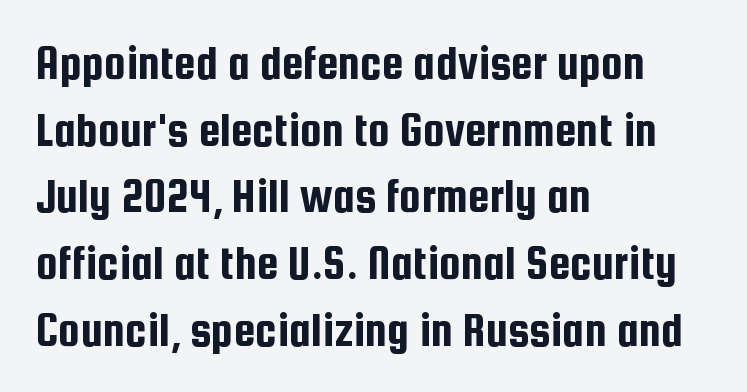
The image shows 49 px condensed sans-serif type, upright; set left-aligned, normal line spacing (1.36x), normal letter spacing, not underlined; low stroke contrast and a medium x-height.
